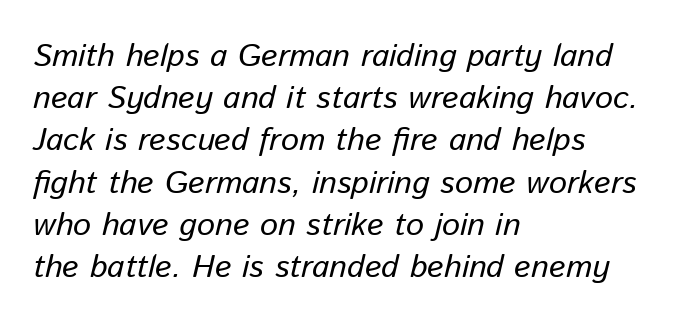
The image shows 32 px regular-weight type, italic (leaning right); set left-aligned, normal line spacing (1.32x), normal letter spacing, not underlined; low stroke contrast and a medium x-height.
